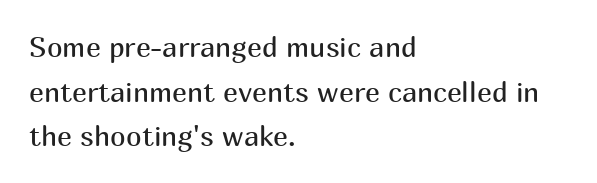
{"serif": "no", "italic": "no", "bold": "no", "weight": "regular", "width": "normal", "stroke_contrast": "medium", "x_height": "medium", "monospaced": "no", "underline": "no", "align": "left", "line_spacing": "normal", "line_spacing_ratio": 1.59, "letter_spacing": "normal", "letter_spacing_em": 0.0, "glyph_px": 28}
